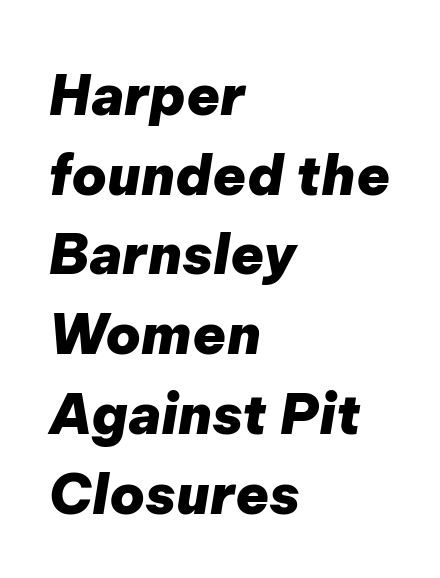
The image shows 55 px heavy type, italic (leaning right); set left-aligned, normal line spacing (1.45x), normal letter spacing, not underlined; low stroke contrast and a medium x-height.
